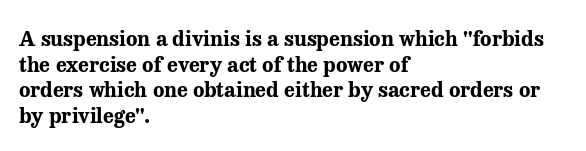
Is there any slant? The stems are plumb. The zone under the glyphs is completely vacant. Caption: bold face, heavy strokes. Each word holds together tightly as a unit, with standard inter-letter gaps. Does the copy run flush right? No — it runs flush left.
